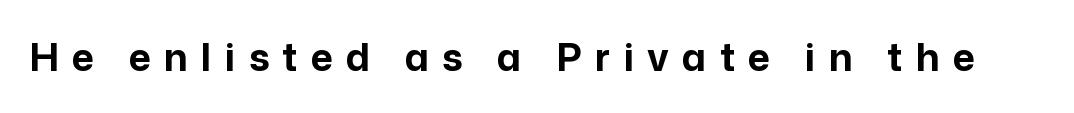
The image shows 38 px bold sans-serif type, upright; set unusually wide letter spacing (+0.35 em), not underlined; low stroke contrast and a medium x-height.
